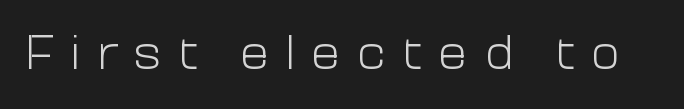
The image shows 49 px light sans-serif type, upright; set unusually wide letter spacing (+0.33 em), not underlined; low stroke contrast and a medium x-height.
